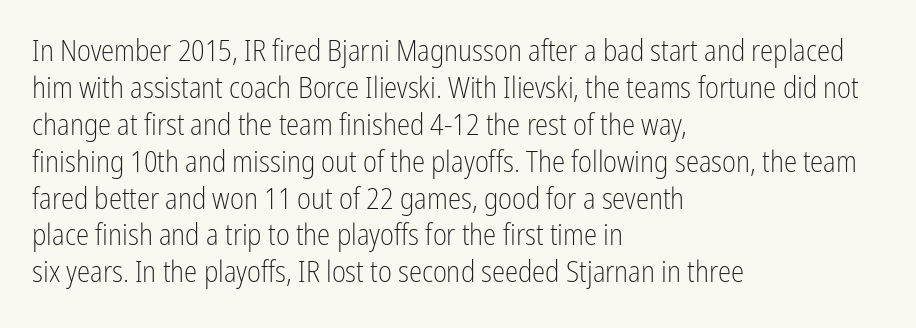
Reading down the block, your eye returns to a fixed left position each line. The font family rendered here belongs to the sans-serif group. Designer's note — italics off, roman on. Tracking here is standard; glyphs follow each other at the usual distance.
